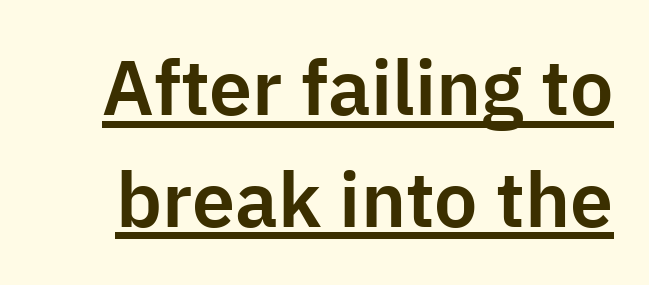
Regarding serifs, this sample does without them. The specimen includes a rule beneath the text block's lines. Posture: vertical. Varying glyph widths throughout — classic text-font behaviour. Normally led — the rows are evenly, conventionally spaced. Characters follow at the spacing the type designer built in.
